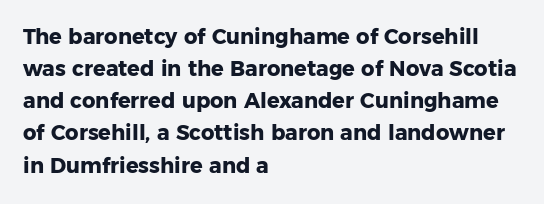
{"italic": "no", "bold": "yes", "underline": "no", "align": "left", "line_spacing": "normal", "line_spacing_ratio": 1.53, "letter_spacing": "normal", "letter_spacing_em": 0.0, "glyph_px": 21}
